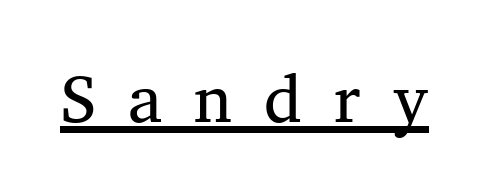
{"serif": "yes", "italic": "no", "bold": "no", "weight": "regular", "width": "normal", "stroke_contrast": "medium", "x_height": "medium", "monospaced": "no", "underline": "yes", "letter_spacing": "wide", "letter_spacing_em": 0.48, "glyph_px": 67}
